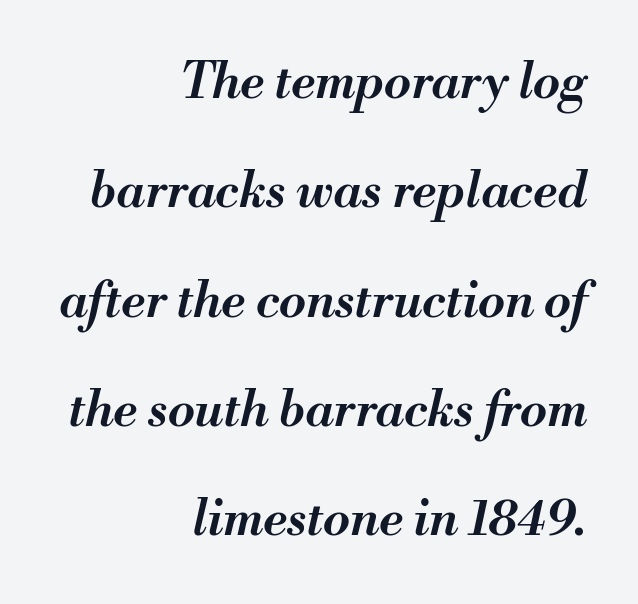
Q: Is the text bold? A: Semi-bold.
Q: Is the text italic (slanted)? A: Yes, it leans right by about 13 degrees.
Q: Is the text underlined? A: No.
Q: How is the paragraph aligned? A: Right-aligned.
Q: Is the spacing between letters normal or unusually wide? A: Normal.
Q: Is the spacing between lines tight, normal or loose? A: Loose.
Q: Width (condensed, normal, or wide)? A: Normal.
Q: Stroke contrast? A: Medium.
Q: x-height? A: Small.
Q: Monospaced? A: No.
